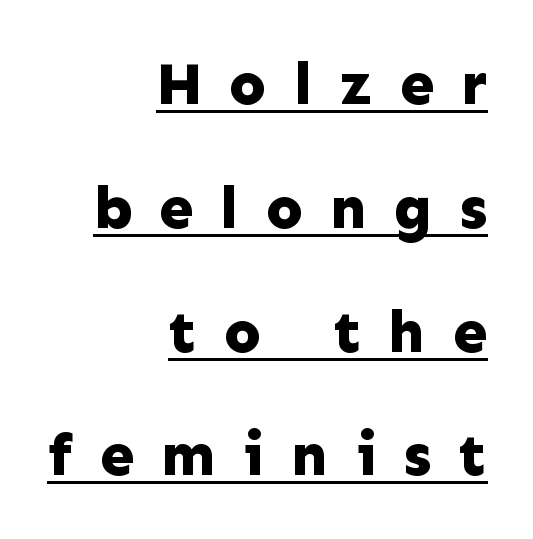
{"serif": "no", "italic": "no", "bold": "yes", "weight": "bold", "width": "normal", "stroke_contrast": "low", "x_height": "medium", "monospaced": "no", "underline": "yes", "align": "right", "line_spacing": "loose", "line_spacing_ratio": 2.03, "letter_spacing": "wide", "letter_spacing_em": 0.44, "glyph_px": 61}
